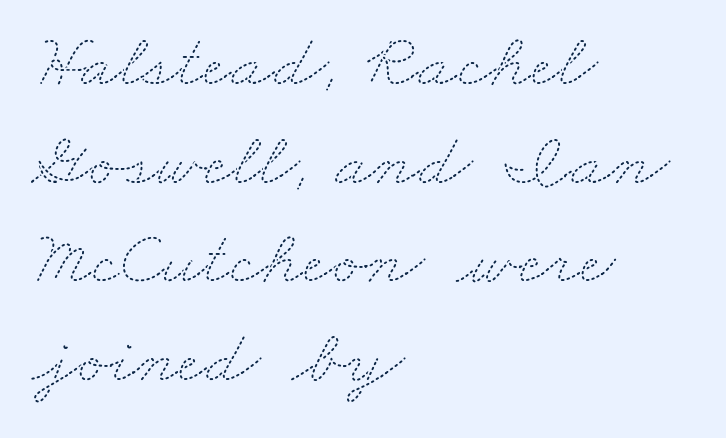
You could not count columns in this text — the font is proportionally spaced. Every row of glyphs begins at an identical x-position on the left. Lines of text with bare space underneath. Weight: regular or lighter.
